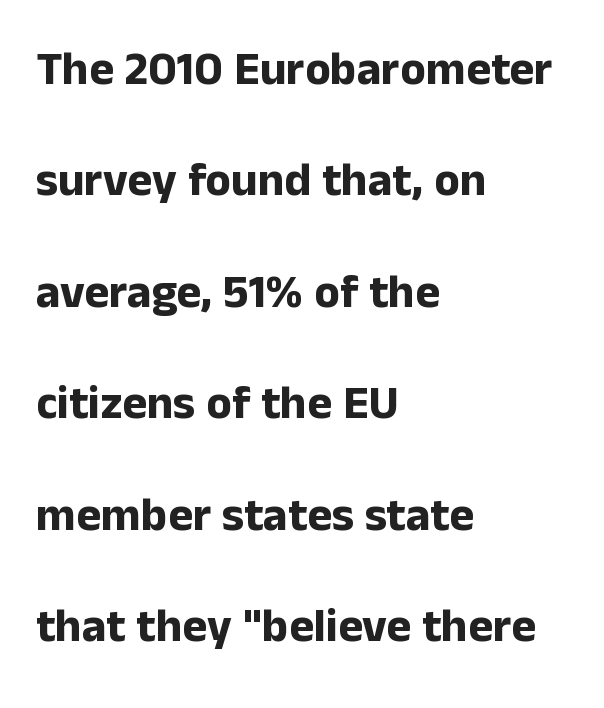
{"serif": "no", "italic": "no", "bold": "yes", "weight": "bold", "width": "normal", "stroke_contrast": "low", "x_height": "medium", "monospaced": "no", "underline": "no", "align": "left", "line_spacing": "loose", "line_spacing_ratio": 2.37, "letter_spacing": "normal", "letter_spacing_em": 0.0, "glyph_px": 47}
